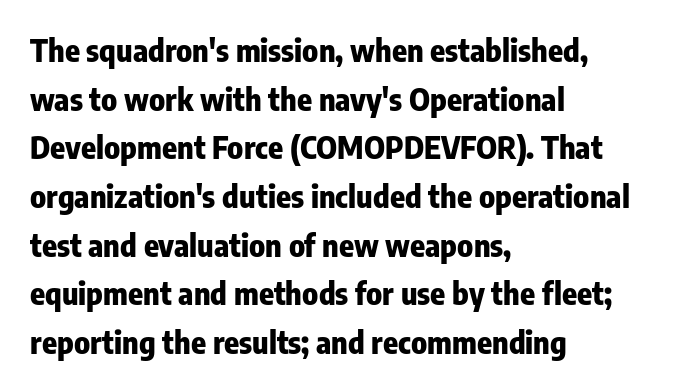
The image shows 31 px heavy, condensed sans-serif type, upright; set left-aligned, normal line spacing (1.57x), normal letter spacing, not underlined; low stroke contrast and a medium x-height.
